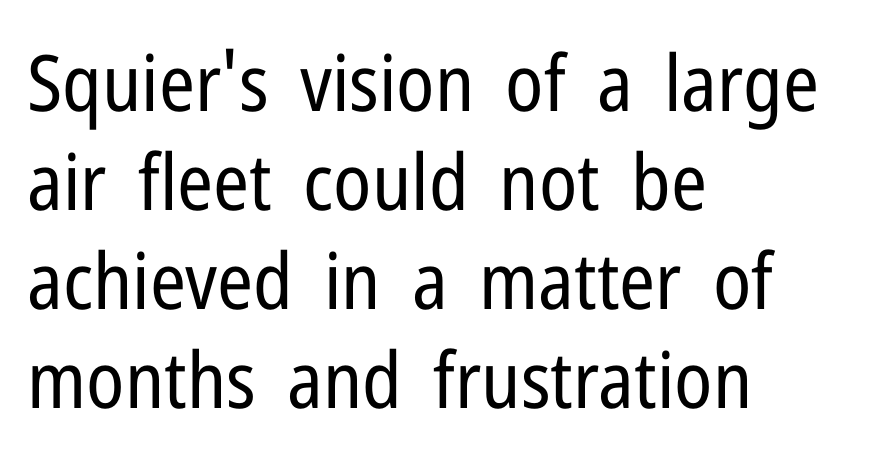
{"serif": "no", "italic": "no", "bold": "no", "weight": "regular", "width": "condensed", "stroke_contrast": "low", "x_height": "medium", "monospaced": "no", "underline": "no", "align": "left", "line_spacing": "normal", "line_spacing_ratio": 1.27, "letter_spacing": "normal", "letter_spacing_em": 0.0, "glyph_px": 78}
